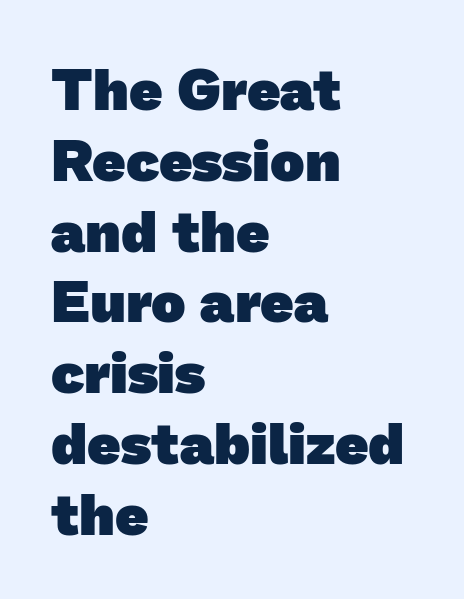
Q: Is the text bold? A: Yes.
Q: Is the typeface a serif or a sans-serif typeface? A: Sans-serif.
Q: Is the text underlined? A: No.
Q: How is the paragraph aligned? A: Left-aligned.
Q: Is the spacing between letters normal or unusually wide? A: Normal.
Q: Width (condensed, normal, or wide)? A: Normal.
Q: Stroke contrast? A: Low.
Q: x-height? A: Medium.
Q: Monospaced? A: No.
